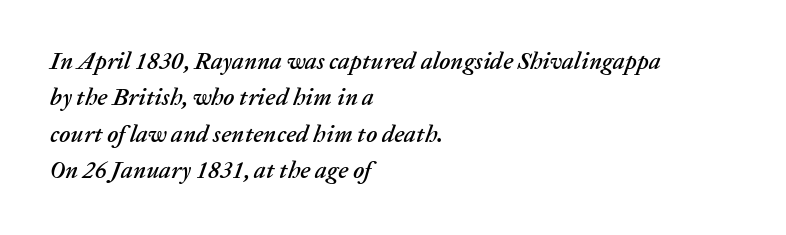
{"italic": "yes", "lean": "right", "slant_degrees": 20, "underline": "no", "align": "left", "line_spacing": "normal", "line_spacing_ratio": 1.52, "letter_spacing": "normal", "letter_spacing_em": 0.0, "glyph_px": 24}
